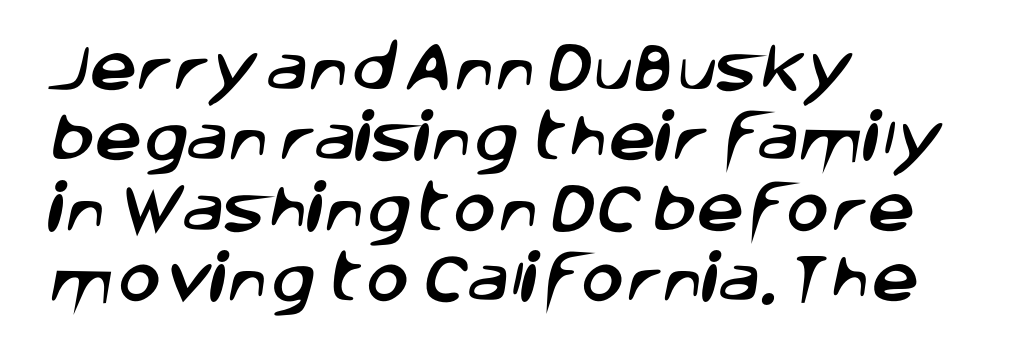
Q: Is the typeface a serif or a sans-serif typeface? A: Sans-serif.
Q: Is the text underlined? A: No.
Q: How is the paragraph aligned? A: Left-aligned.
Q: Is the spacing between letters normal or unusually wide? A: Normal.
Q: Is the spacing between lines tight, normal or loose? A: Normal.
Q: Width (condensed, normal, or wide)? A: Normal.
Q: Stroke contrast? A: Low.
Q: x-height? A: Large.
Q: Monospaced? A: No.
